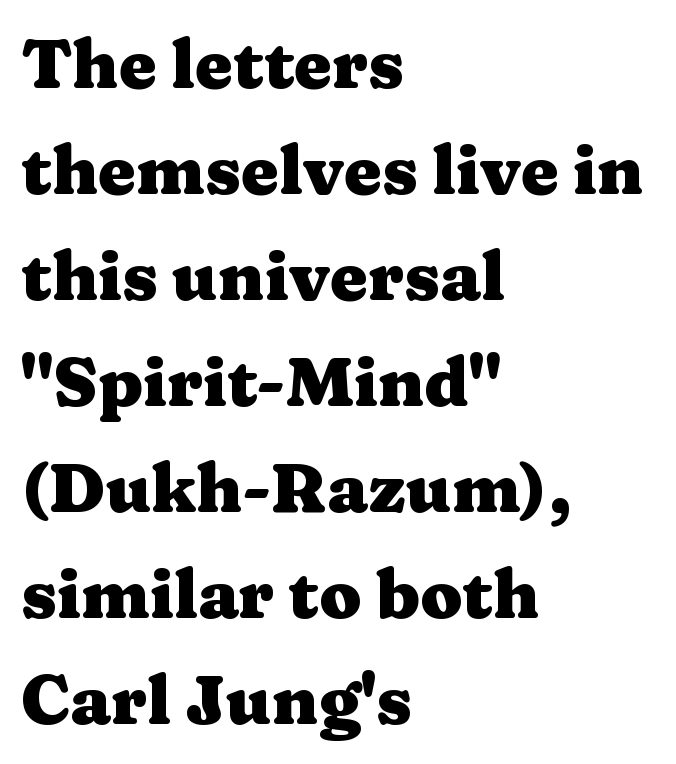
Q: Is the text bold? A: Yes.
Q: Is the text italic (slanted)? A: No, it is upright.
Q: Is the typeface a serif or a sans-serif typeface? A: Serif.
Q: Is the text underlined? A: No.
Q: How is the paragraph aligned? A: Left-aligned.
Q: Is the spacing between letters normal or unusually wide? A: Normal.
Q: Is the spacing between lines tight, normal or loose? A: Normal.
Q: Width (condensed, normal, or wide)? A: Wide.
Q: Stroke contrast? A: Medium.
Q: x-height? A: Medium.
Q: Monospaced? A: No.
